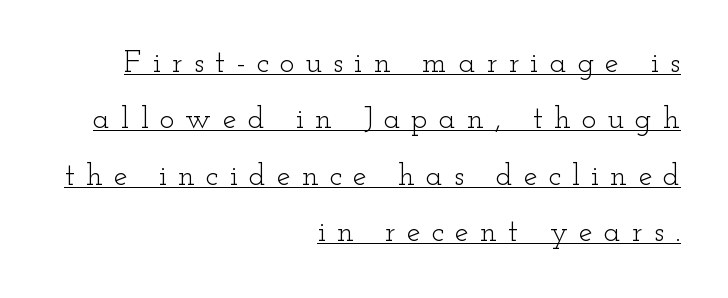
Q: Is the text bold? A: No.
Q: Is the text italic (slanted)? A: No, it is upright.
Q: Is the typeface a serif or a sans-serif typeface? A: Serif.
Q: Is the text underlined? A: Yes.
Q: How is the paragraph aligned? A: Right-aligned.
Q: Is the spacing between letters normal or unusually wide? A: Unusually wide.
Q: Width (condensed, normal, or wide)? A: Wide.
Q: Stroke contrast? A: Low.
Q: x-height? A: Small.
Q: Monospaced? A: No.
